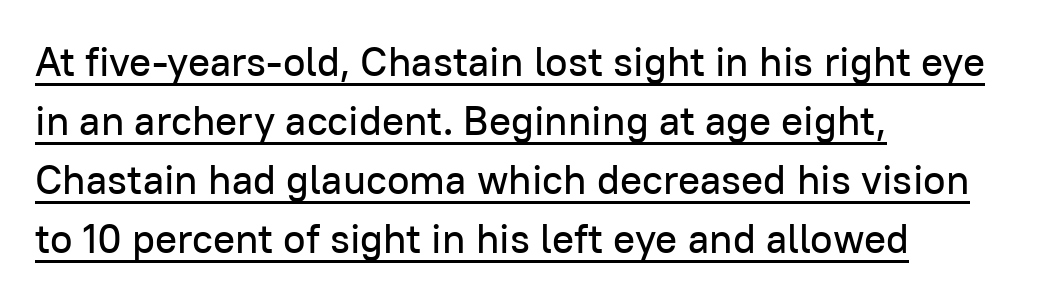
This rendering employs a face without finishing strokes, i.e., a sans-serif. Somebody hit Ctrl+U on this one — the words are underlined. Unlike italic type, these characters show no tilt at all. Compared with typical body copy, the letter spacing here is the same.
